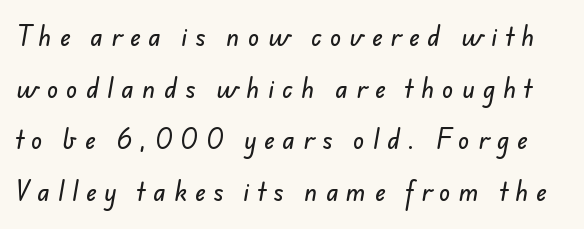
What stands out about the letter spacing? Its width — letters are far apart. Successive baselines arrive slowly, with a big drop between each. Lines of text with bare space underneath.
